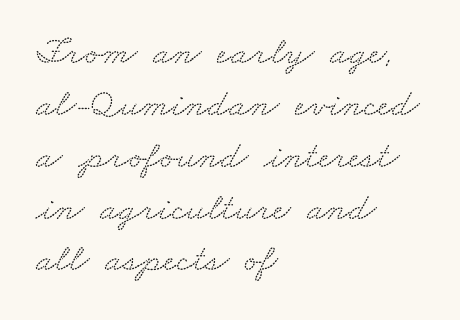
Q: Is the typeface a serif or a sans-serif typeface? A: Serif.
Q: Is the text underlined? A: No.
Q: How is the paragraph aligned? A: Left-aligned.
Q: Is the spacing between letters normal or unusually wide? A: Normal.
Q: Is the spacing between lines tight, normal or loose? A: Normal.
Q: Width (condensed, normal, or wide)? A: Wide.
Q: Stroke contrast? A: Low.
Q: x-height? A: Small.
Q: Monospaced? A: No.
